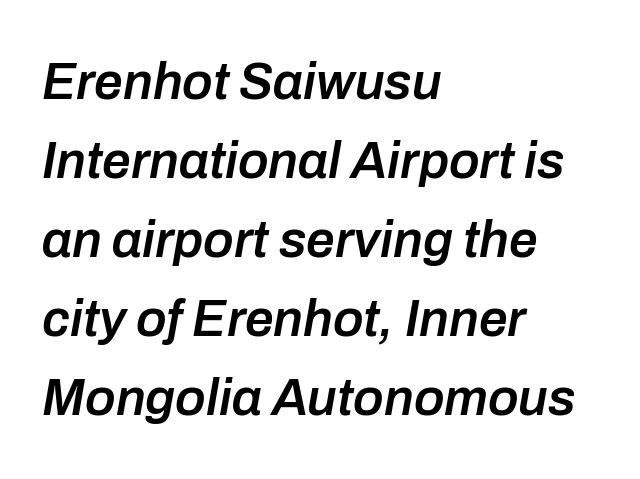
Q: Is the text bold? A: Semi-bold.
Q: Is the text italic (slanted)? A: Yes, it leans right by about 10 degrees.
Q: Is the text underlined? A: No.
Q: How is the paragraph aligned? A: Left-aligned.
Q: Is the spacing between letters normal or unusually wide? A: Normal.
Q: Is the spacing between lines tight, normal or loose? A: Normal.
Q: Width (condensed, normal, or wide)? A: Normal.
Q: Stroke contrast? A: Low.
Q: x-height? A: Medium.
Q: Monospaced? A: No.
